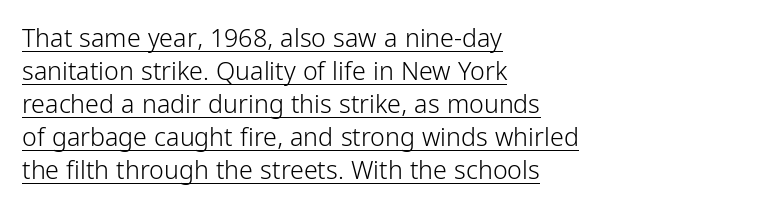
The image shows 25 px text type, upright; set left-aligned, normal line spacing (1.32x), normal letter spacing, underlined.
